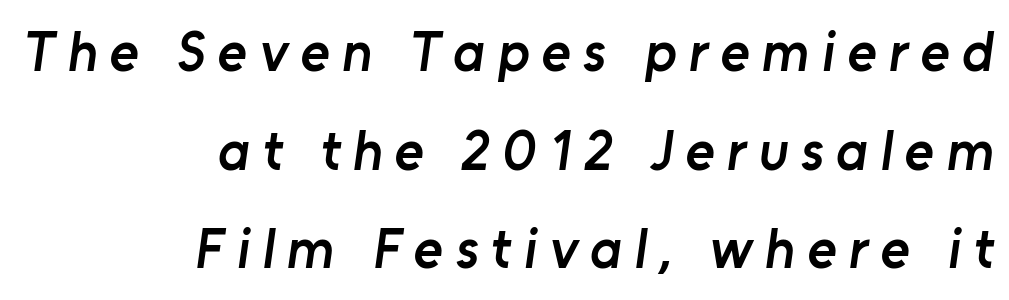
{"serif": "no", "bold": "semi", "weight": "semibold", "width": "normal", "stroke_contrast": "low", "x_height": "medium", "monospaced": "no", "underline": "no", "align": "right", "line_spacing_ratio": 1.76, "letter_spacing": "wide", "letter_spacing_em": 0.22, "glyph_px": 56}
